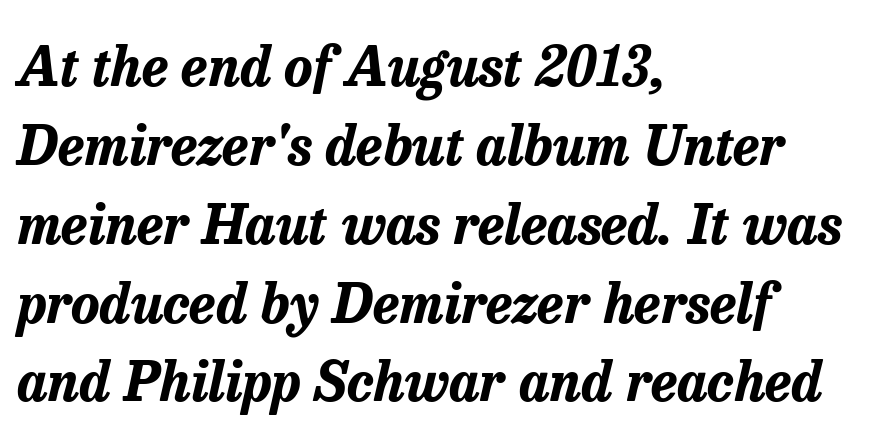
The image shows 54 px bold type, italic (leaning right); set left-aligned, normal line spacing (1.46x), normal letter spacing, not underlined; low stroke contrast and a medium x-height.
